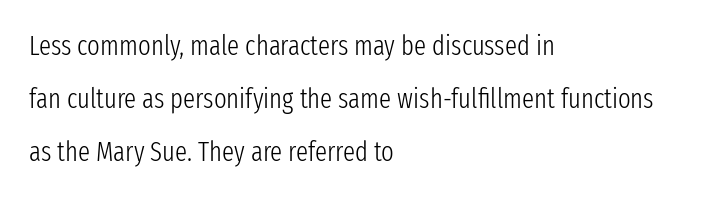
Q: Is the text bold? A: No.
Q: Is the text italic (slanted)? A: No, it is upright.
Q: Is the text underlined? A: No.
Q: How is the paragraph aligned? A: Left-aligned.
Q: Is the spacing between letters normal or unusually wide? A: Normal.
Q: Is the spacing between lines tight, normal or loose? A: Loose.
